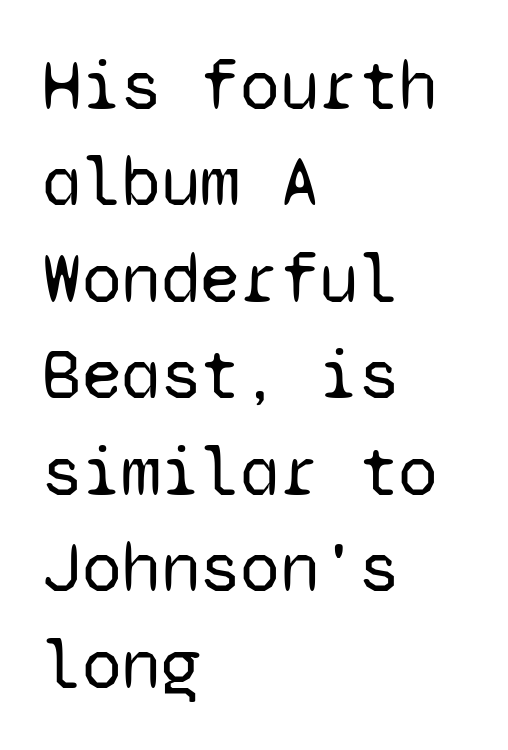
Q: Is the text bold? A: No.
Q: Is the text italic (slanted)? A: No, it is upright.
Q: Is the typeface a serif or a sans-serif typeface? A: Sans-serif.
Q: Is the text underlined? A: No.
Q: How is the paragraph aligned? A: Left-aligned.
Q: Is the spacing between letters normal or unusually wide? A: Normal.
Q: Is the spacing between lines tight, normal or loose? A: Normal.
Q: Width (condensed, normal, or wide)? A: Normal.
Q: Stroke contrast? A: Low.
Q: x-height? A: Medium.
Q: Monospaced? A: Yes.
